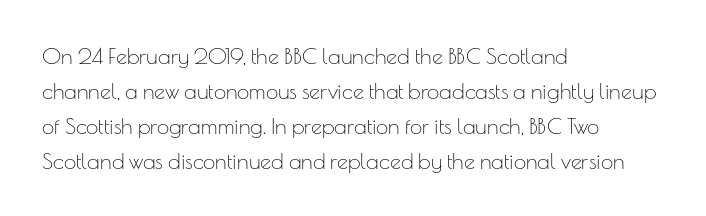
The image shows 22 px text type, upright; set left-aligned, normal line spacing (1.59x), normal letter spacing, not underlined.
